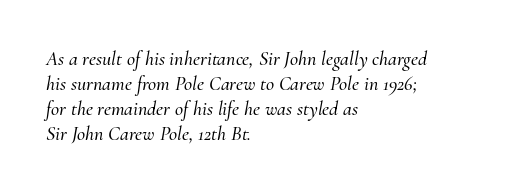
The image shows 20 px text type, italic (leaning right); set left-aligned, normal line spacing (1.25x), normal letter spacing, not underlined.
